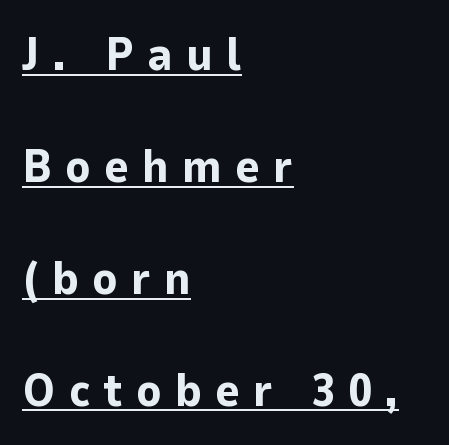
{"serif": "no", "italic": "no", "bold": "yes", "weight": "bold", "width": "normal", "stroke_contrast": "low", "x_height": "medium", "monospaced": "no", "underline": "yes", "align": "left", "line_spacing": "loose", "line_spacing_ratio": 2.38, "letter_spacing": "wide", "letter_spacing_em": 0.28, "glyph_px": 47}
